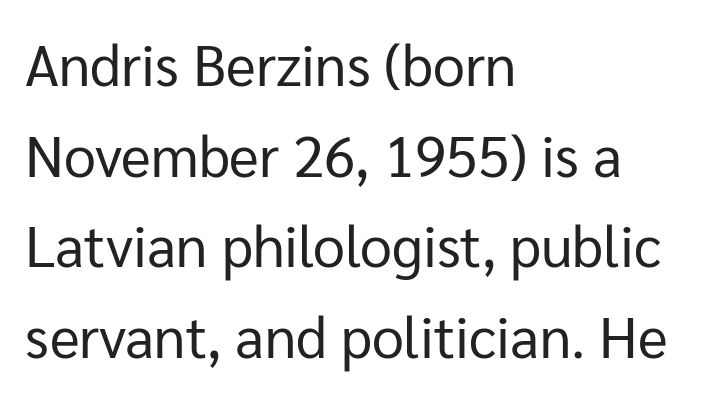
{"serif": "no", "italic": "no", "bold": "no", "weight": "regular", "width": "normal", "stroke_contrast": "low", "x_height": "medium", "monospaced": "no", "underline": "no", "align": "left", "line_spacing": "normal", "line_spacing_ratio": 1.59, "letter_spacing": "normal", "letter_spacing_em": 0.0, "glyph_px": 57}
